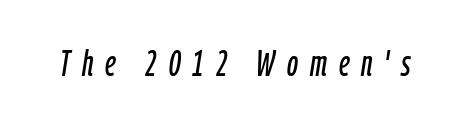
The image shows 36 px condensed type, italic (leaning right); set unusually wide letter spacing (+0.33 em), not underlined; low stroke contrast and a medium x-height.
